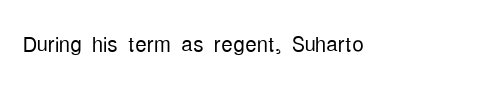
Q: Is the text bold? A: No.
Q: Is the text italic (slanted)? A: No, it is upright.
Q: Is the typeface a serif or a sans-serif typeface? A: Sans-serif.
Q: Is the text underlined? A: No.
Q: Is the spacing between letters normal or unusually wide? A: Normal.
Q: Width (condensed, normal, or wide)? A: Condensed.
Q: Stroke contrast? A: Low.
Q: x-height? A: Medium.
Q: Monospaced? A: No.
